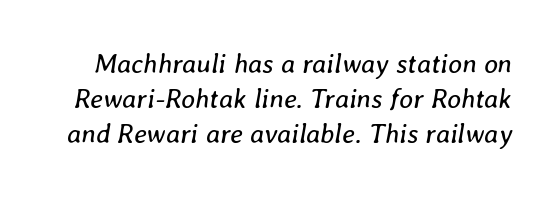
Q: Is the text bold? A: No.
Q: Is the text italic (slanted)? A: Yes, it leans right by about 8 degrees.
Q: Is the text underlined? A: No.
Q: Is the spacing between letters normal or unusually wide? A: Normal.
Q: Is the spacing between lines tight, normal or loose? A: Normal.
